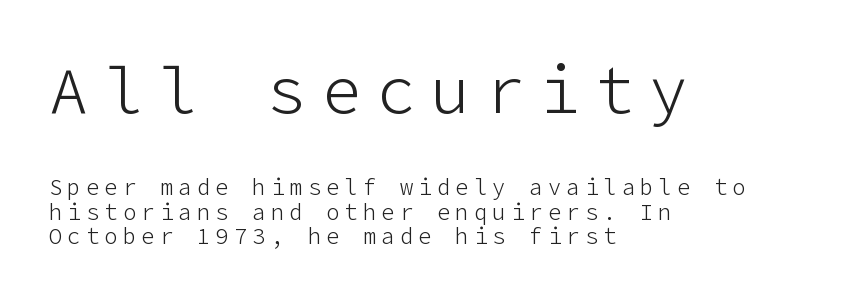
Q: Is the text bold? A: No.
Q: Is the text italic (slanted)? A: No, it is upright.
Q: Is the typeface a serif or a sans-serif typeface? A: Sans-serif.
Q: Is the text underlined? A: No.
Q: How is the paragraph aligned? A: Left-aligned.
Q: Is the spacing between letters normal or unusually wide? A: Unusually wide.
Q: Is the spacing between lines tight, normal or loose? A: Tight.
Q: Which block of text is set in a larger size, the first (top) or the second (bottom)? A: The first (top) one.
Q: Width (condensed, normal, or wide)? A: Normal.
Q: Stroke contrast? A: Low.
Q: x-height? A: Medium.
